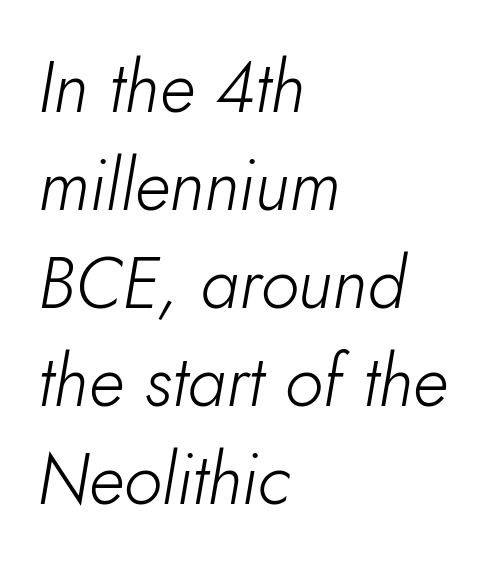
{"italic": "yes", "lean": "right", "slant_degrees": 10, "bold": "no", "weight": "light", "width": "normal", "stroke_contrast": "low", "x_height": "small", "monospaced": "no", "underline": "no", "align": "left", "line_spacing": "normal", "line_spacing_ratio": 1.38, "letter_spacing": "normal", "letter_spacing_em": 0.0, "glyph_px": 71}
